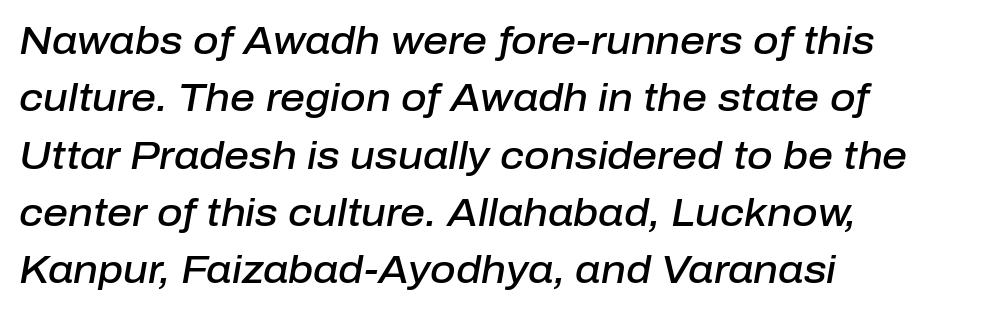
The image shows 39 px semibold type, italic (leaning right); set left-aligned, normal line spacing (1.47x), normal letter spacing, not underlined; low stroke contrast and a medium x-height.
